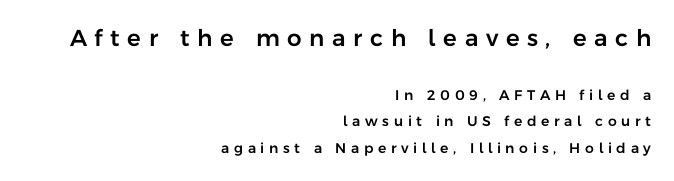
You could fit nearly another row in the gap between these rows. The compositor pushed each line to the right boundary. Large over small — that's the arrangement of the two blocks here. Words float on clear page, feet unadorned.
